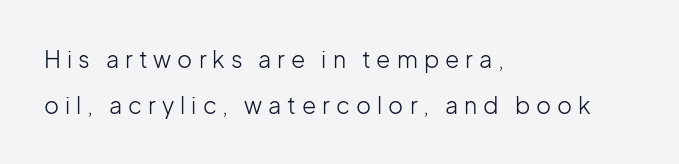
The image shows 23 px text type, upright; set left-aligned, loose line spacing (2.0x), unusually wide letter spacing (+0.26 em), not underlined.
